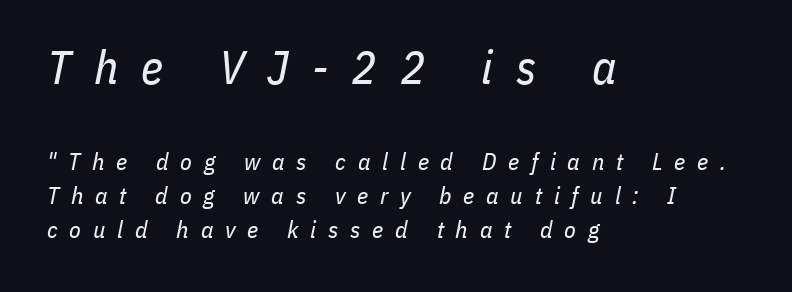
Q: Is the text bold? A: No.
Q: Is the text italic (slanted)? A: Yes, it leans right by about 11 degrees.
Q: Is the text underlined? A: No.
Q: How is the paragraph aligned? A: Left-aligned.
Q: Is the spacing between letters normal or unusually wide? A: Unusually wide.
Q: Is the spacing between lines tight, normal or loose? A: Normal.
Q: Which block of text is set in a larger size, the first (top) or the second (bottom)? A: The first (top) one.
Q: Width (condensed, normal, or wide)? A: Condensed.
Q: Stroke contrast? A: Low.
Q: x-height? A: Medium.
Q: Monospaced? A: No.
